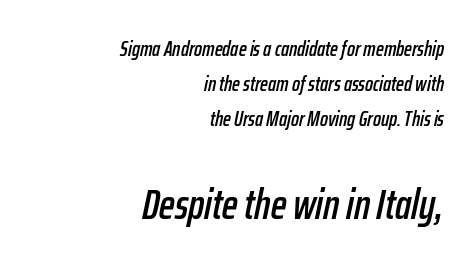
Q: Is the text italic (slanted)? A: Yes, it leans right by about 12 degrees.
Q: Is the text underlined? A: No.
Q: How is the paragraph aligned? A: Right-aligned.
Q: Is the spacing between letters normal or unusually wide? A: Normal.
Q: Is the spacing between lines tight, normal or loose? A: Normal.
Q: Which block of text is set in a larger size, the first (top) or the second (bottom)? A: The second (bottom) one.
Q: Width (condensed, normal, or wide)? A: Condensed.
Q: Stroke contrast? A: Low.
Q: x-height? A: Medium.
Q: Monospaced? A: No.
